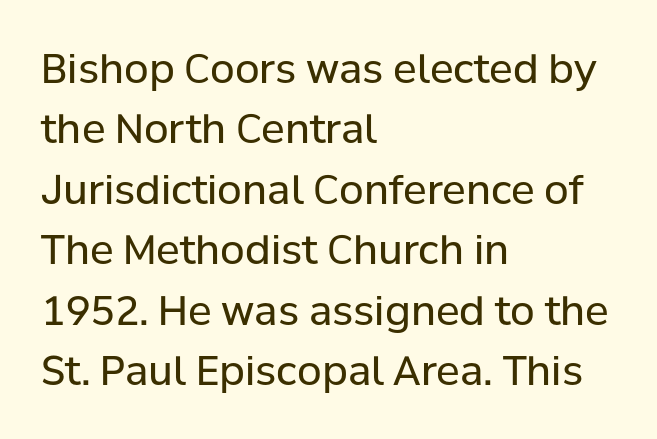
Q: Is the text bold? A: No.
Q: Is the text italic (slanted)? A: No, it is upright.
Q: Is the typeface a serif or a sans-serif typeface? A: Sans-serif.
Q: Is the text underlined? A: No.
Q: How is the paragraph aligned? A: Left-aligned.
Q: Is the spacing between letters normal or unusually wide? A: Normal.
Q: Is the spacing between lines tight, normal or loose? A: Normal.
Q: Width (condensed, normal, or wide)? A: Normal.
Q: Stroke contrast? A: Low.
Q: x-height? A: Medium.
Q: Monospaced? A: No.
